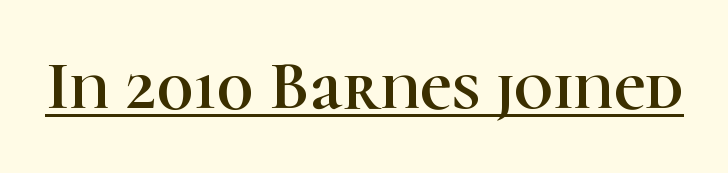
The image shows 68 px serif type, upright; set normal letter spacing, underlined; high stroke contrast and a medium x-height.
